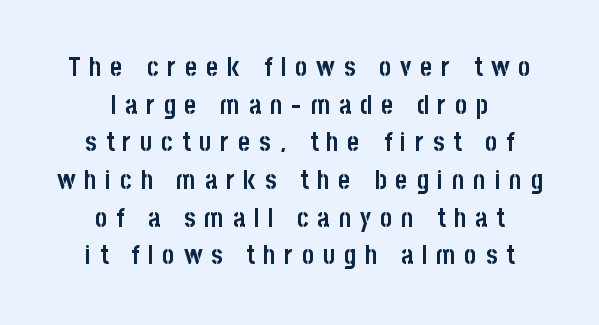
{"italic": "no", "bold": "yes", "underline": "no", "align": "center", "line_spacing": "normal", "line_spacing_ratio": 1.45, "letter_spacing": "wide", "letter_spacing_em": 0.34, "glyph_px": 26}
